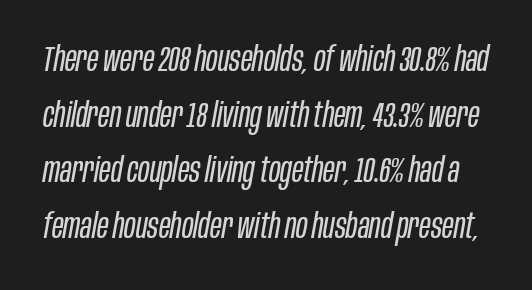
{"italic": "yes", "lean": "right", "slant_degrees": 10, "bold": "no", "weight": "regular", "width": "condensed", "stroke_contrast": "low", "x_height": "large", "monospaced": "no", "underline": "no", "line_spacing": "normal", "line_spacing_ratio": 1.59, "letter_spacing": "normal", "letter_spacing_em": 0.0, "glyph_px": 35}
